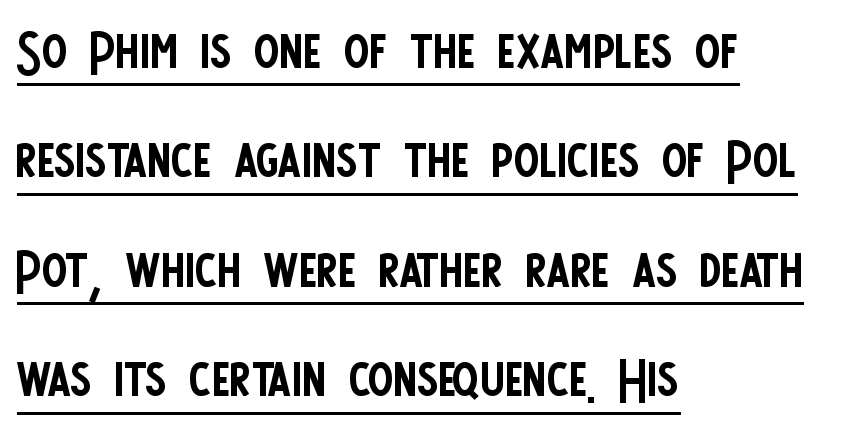
{"serif": "no", "italic": "no", "bold": "no", "weight": "regular", "width": "condensed", "stroke_contrast": "low", "x_height": "large", "monospaced": "no", "underline": "yes", "align": "left", "line_spacing": "normal", "line_spacing_ratio": 1.46, "letter_spacing": "normal", "letter_spacing_em": 0.0, "glyph_px": 75}
